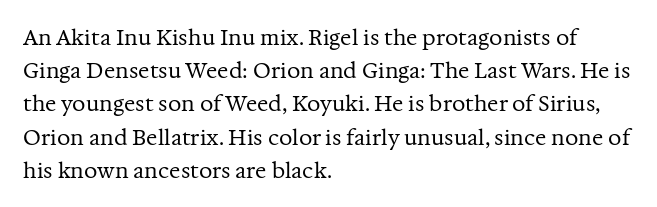
Q: Is the text bold? A: No.
Q: Is the text italic (slanted)? A: No, it is upright.
Q: Is the text underlined? A: No.
Q: How is the paragraph aligned? A: Left-aligned.
Q: Is the spacing between letters normal or unusually wide? A: Normal.
Q: Is the spacing between lines tight, normal or loose? A: Normal.
